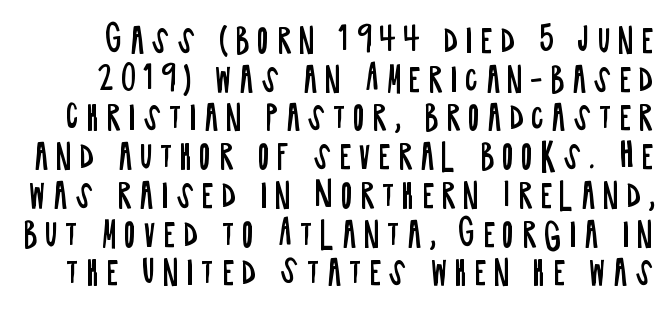
{"serif": "no", "italic": "no", "bold": "no", "weight": "regular", "width": "condensed", "stroke_contrast": "low", "x_height": "large", "monospaced": "no", "underline": "no", "line_spacing_ratio": 1.21, "letter_spacing": "wide", "letter_spacing_em": 0.23, "glyph_px": 32}
